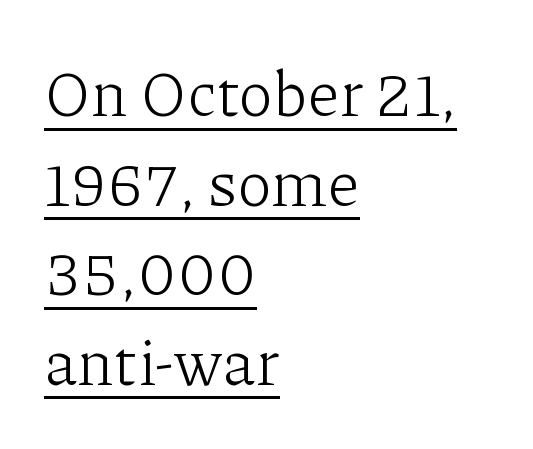
Q: Is the text bold? A: No.
Q: Is the text italic (slanted)? A: No, it is upright.
Q: Is the typeface a serif or a sans-serif typeface? A: Serif.
Q: Is the text underlined? A: Yes.
Q: How is the paragraph aligned? A: Left-aligned.
Q: Is the spacing between letters normal or unusually wide? A: Normal.
Q: Is the spacing between lines tight, normal or loose? A: Normal.
Q: Width (condensed, normal, or wide)? A: Normal.
Q: Stroke contrast? A: Low.
Q: x-height? A: Medium.
Q: Monospaced? A: No.
